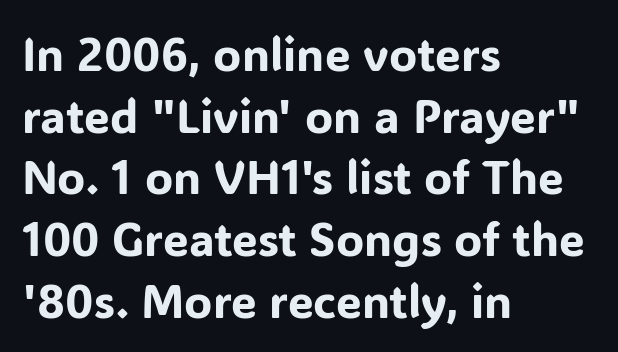
Designer's note — italics off, roman on. The glyphs in this specimen are sans serif. The strip under each line holds only bare page. Normally led — the rows are evenly, conventionally spaced.
